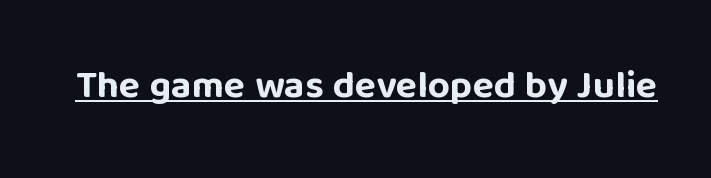
Students, this is bold: see how much ink each stroke carries. Think of a printed novel: that variable character pitch is what you see here. Note: no serifs on the glyphs. In designer terms, the underline attribute is active on this setting.
